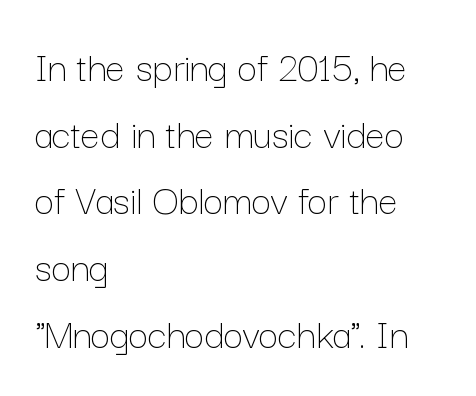
Q: Is the text bold? A: No.
Q: Is the text italic (slanted)? A: No, it is upright.
Q: Is the text underlined? A: No.
Q: How is the paragraph aligned? A: Left-aligned.
Q: Is the spacing between letters normal or unusually wide? A: Normal.
Q: Is the spacing between lines tight, normal or loose? A: Normal.
Q: Width (condensed, normal, or wide)? A: Normal.
Q: Stroke contrast? A: Low.
Q: x-height? A: Medium.
Q: Monospaced? A: No.
